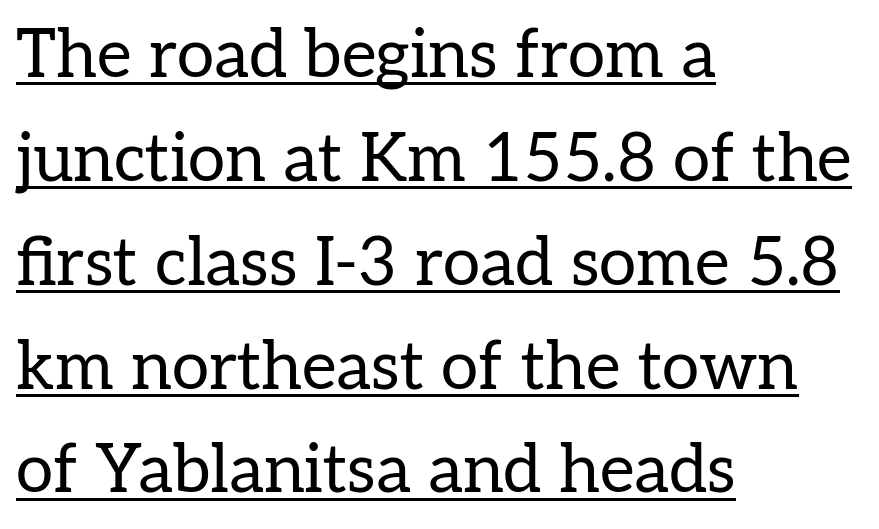
Q: Is the text bold? A: No.
Q: Is the text italic (slanted)? A: No, it is upright.
Q: Is the typeface a serif or a sans-serif typeface? A: Serif.
Q: Is the text underlined? A: Yes.
Q: How is the paragraph aligned? A: Left-aligned.
Q: Is the spacing between letters normal or unusually wide? A: Normal.
Q: Is the spacing between lines tight, normal or loose? A: Normal.
Q: Width (condensed, normal, or wide)? A: Normal.
Q: Stroke contrast? A: Low.
Q: x-height? A: Medium.
Q: Monospaced? A: No.
